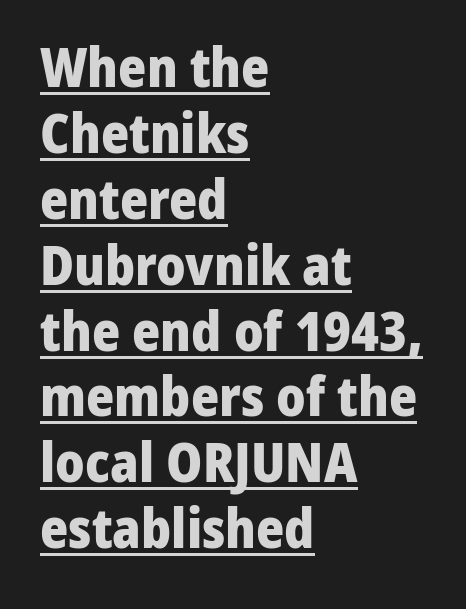
The image shows 54 px heavy sans-serif type, upright; set left-aligned, line spacing 1.22x, normal letter spacing, underlined; low stroke contrast and a medium x-height.
